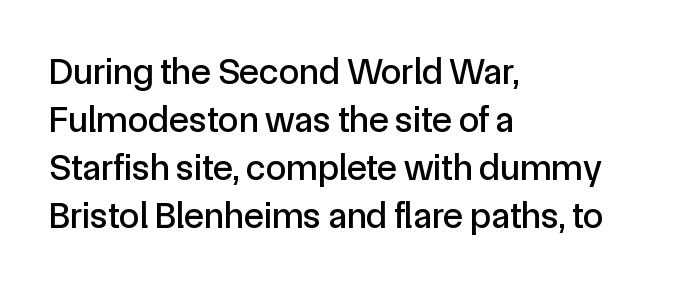
Q: Is the text italic (slanted)? A: No, it is upright.
Q: Is the typeface a serif or a sans-serif typeface? A: Sans-serif.
Q: Is the text underlined? A: No.
Q: How is the paragraph aligned? A: Left-aligned.
Q: Is the spacing between letters normal or unusually wide? A: Normal.
Q: Is the spacing between lines tight, normal or loose? A: Normal.
Q: Width (condensed, normal, or wide)? A: Normal.
Q: x-height? A: Medium.
Q: Monospaced? A: No.
